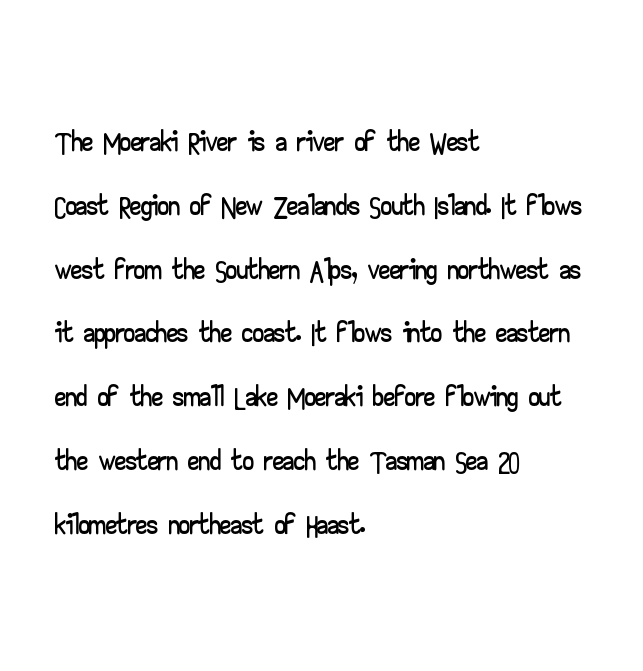
{"serif": "no", "italic": "no", "width": "wide", "stroke_contrast": "low", "x_height": "small", "monospaced": "no", "underline": "no", "align": "left", "line_spacing": "normal", "line_spacing_ratio": 1.45, "letter_spacing": "normal", "letter_spacing_em": 0.0, "glyph_px": 44}
